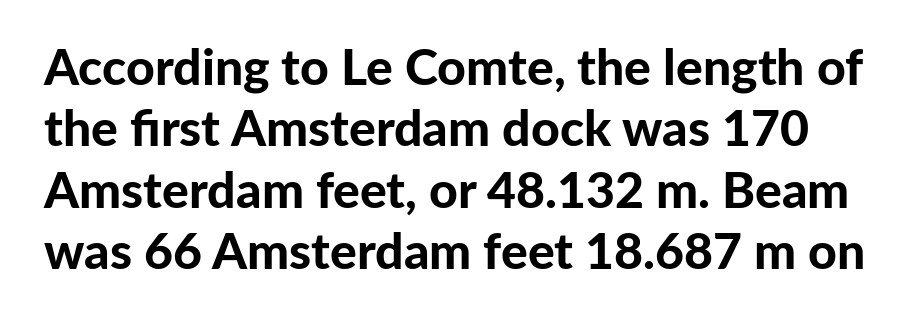
The image shows 50 px bold sans-serif type, upright; set line spacing 1.23x, normal letter spacing, not underlined; low stroke contrast and a medium x-height.
